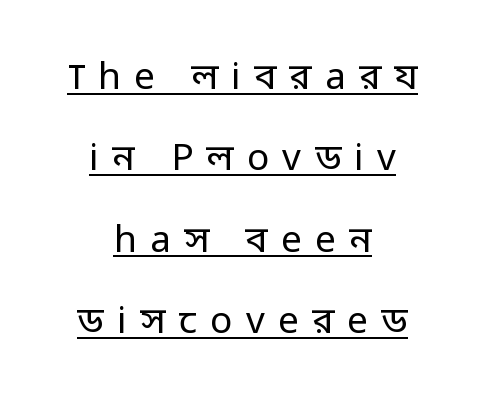
Q: Is the text bold? A: No.
Q: Is the text italic (slanted)? A: No, it is upright.
Q: Is the typeface a serif or a sans-serif typeface? A: Sans-serif.
Q: Is the text underlined? A: Yes.
Q: How is the paragraph aligned? A: Centered.
Q: Is the spacing between letters normal or unusually wide? A: Unusually wide.
Q: Is the spacing between lines tight, normal or loose? A: Loose.
Q: Width (condensed, normal, or wide)? A: Normal.
Q: Stroke contrast? A: Low.
Q: x-height? A: Medium.
Q: Monospaced? A: No.
